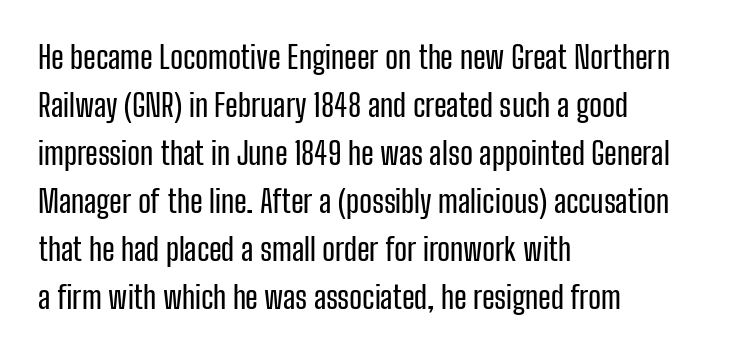
{"serif": "no", "italic": "no", "width": "condensed", "stroke_contrast": "low", "x_height": "medium", "monospaced": "no", "underline": "no", "align": "left", "line_spacing": "normal", "line_spacing_ratio": 1.55, "letter_spacing": "normal", "letter_spacing_em": 0.0, "glyph_px": 31}
